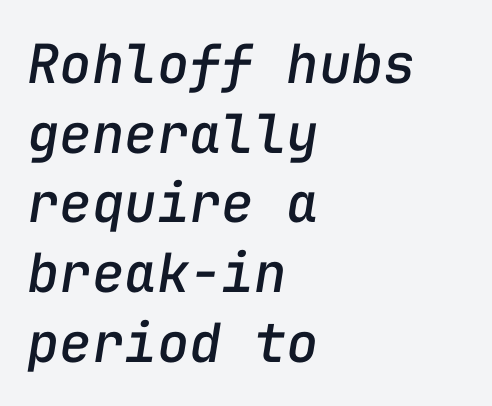
The image shows 54 px text type, italic (leaning right), monospaced; set left-aligned, normal line spacing (1.29x), normal letter spacing, not underlined; low stroke contrast and a medium x-height.
